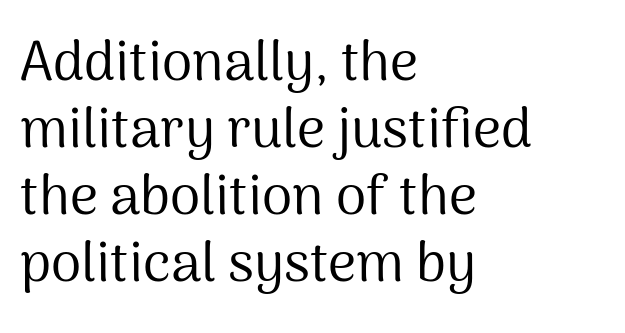
Q: Is the text bold? A: No.
Q: Is the text italic (slanted)? A: No, it is upright.
Q: Is the typeface a serif or a sans-serif typeface? A: Sans-serif.
Q: Is the text underlined? A: No.
Q: How is the paragraph aligned? A: Left-aligned.
Q: Is the spacing between letters normal or unusually wide? A: Normal.
Q: Width (condensed, normal, or wide)? A: Normal.
Q: Stroke contrast? A: Medium.
Q: x-height? A: Medium.
Q: Monospaced? A: No.
